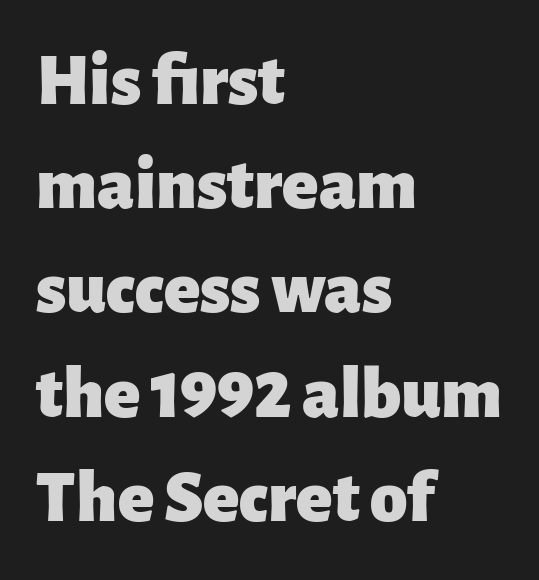
{"serif": "no", "italic": "no", "bold": "yes", "weight": "heavy", "width": "normal", "stroke_contrast": "low", "x_height": "medium", "monospaced": "no", "underline": "no", "align": "left", "line_spacing": "normal", "line_spacing_ratio": 1.39, "letter_spacing": "normal", "letter_spacing_em": 0.0, "glyph_px": 75}
